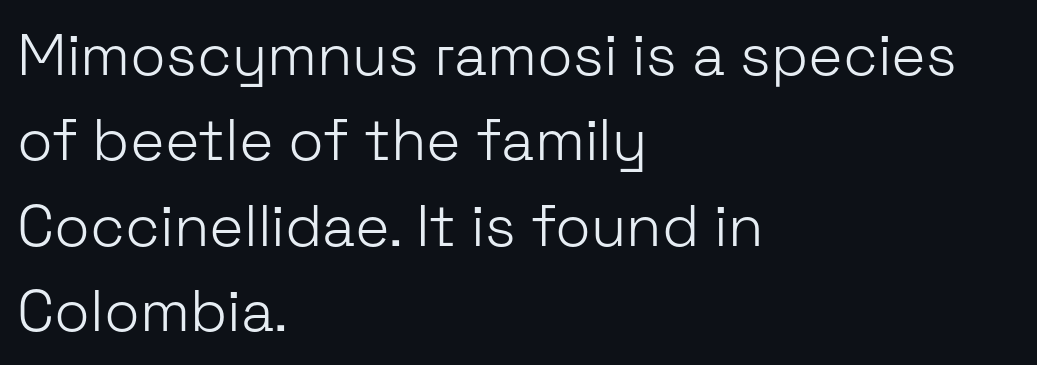
Q: Is the text bold? A: No.
Q: Is the text italic (slanted)? A: No, it is upright.
Q: Is the typeface a serif or a sans-serif typeface? A: Sans-serif.
Q: Is the text underlined? A: No.
Q: How is the paragraph aligned? A: Left-aligned.
Q: Is the spacing between letters normal or unusually wide? A: Normal.
Q: Is the spacing between lines tight, normal or loose? A: Normal.
Q: Width (condensed, normal, or wide)? A: Normal.
Q: Stroke contrast? A: Low.
Q: x-height? A: Medium.
Q: Monospaced? A: No.
